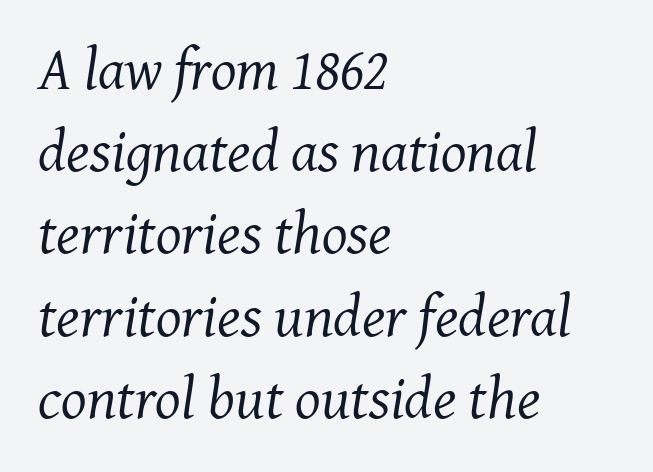
The image shows 60 px regular-weight serif type, italic (leaning right); set left-aligned, normal line spacing (1.37x), normal letter spacing, not underlined; medium stroke contrast and a medium x-height.
